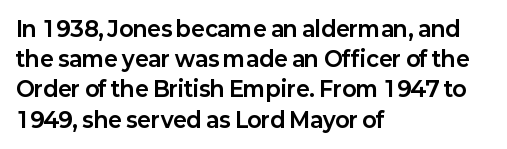
{"italic": "no", "bold": "yes", "underline": "no", "align": "left", "line_spacing": "normal", "line_spacing_ratio": 1.44, "letter_spacing": "normal", "letter_spacing_em": 0.0, "glyph_px": 21}
